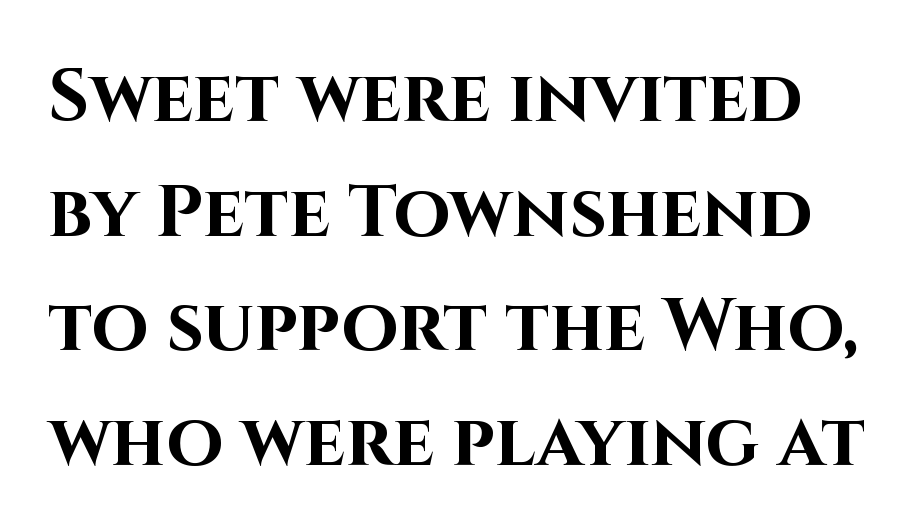
Each row of text sits above clean, open space. The rendering shows plain stroke endings on the letterforms — a sans-serif design. Pretty heavy lettering here — definitely bold. The rendering uses natural spacing where letterforms have individual widths. If you drew a line through each stem, it would be perfectly vertical.
